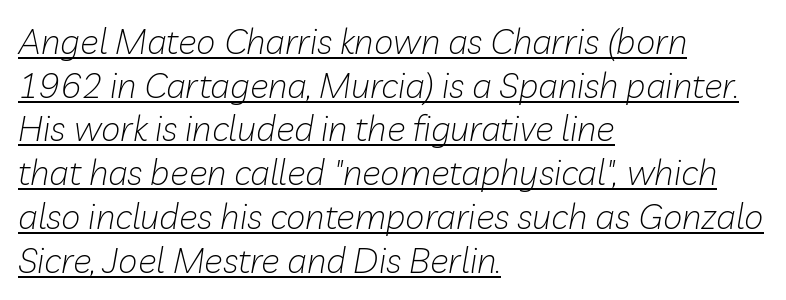
Vertical stems look standard width or narrower in stroke. The tracking reads as untouched default to a designer's eye. Posture: slanted. These lines are set flush left with a ragged right edge.
